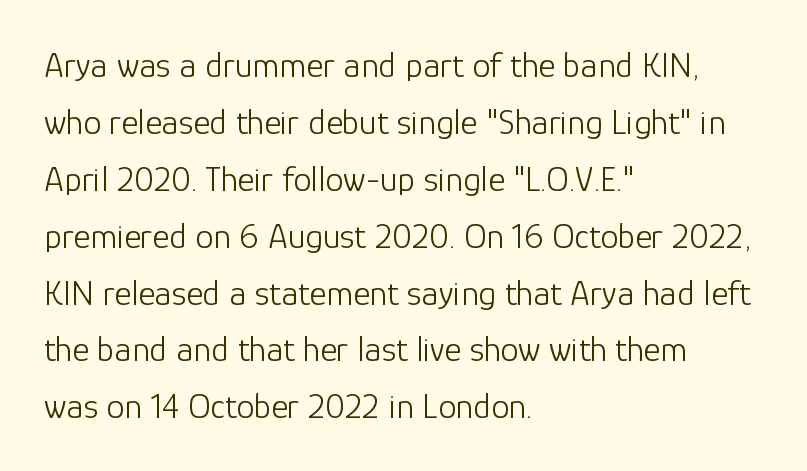
{"serif": "no", "italic": "no", "bold": "no", "weight": "light", "width": "normal", "stroke_contrast": "low", "x_height": "medium", "monospaced": "no", "underline": "no", "align": "left", "line_spacing": "normal", "line_spacing_ratio": 1.58, "letter_spacing": "normal", "letter_spacing_em": 0.0, "glyph_px": 36}
